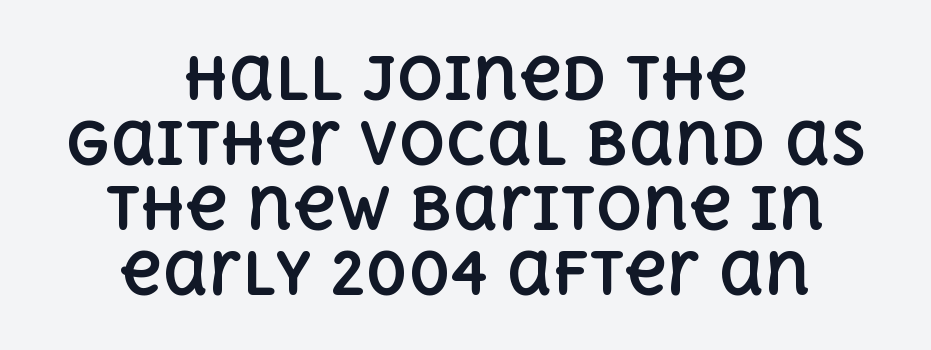
{"italic": "no", "bold": "yes", "weight": "bold", "width": "normal", "x_height": "large", "monospaced": "no", "underline": "no", "align": "center", "line_spacing": "tight", "line_spacing_ratio": 1.12, "letter_spacing": "normal", "letter_spacing_em": 0.0, "glyph_px": 58}
